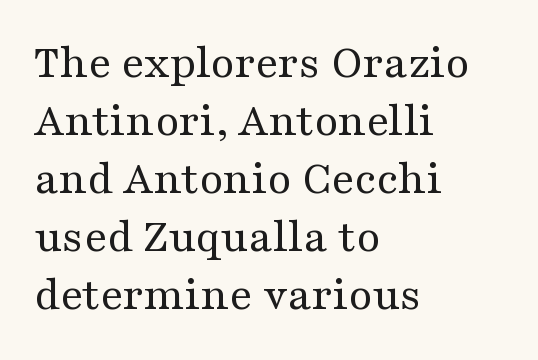
Q: Is the text bold? A: No.
Q: Is the text italic (slanted)? A: No, it is upright.
Q: Is the typeface a serif or a sans-serif typeface? A: Serif.
Q: Is the text underlined? A: No.
Q: How is the paragraph aligned? A: Left-aligned.
Q: Is the spacing between letters normal or unusually wide? A: Normal.
Q: Width (condensed, normal, or wide)? A: Wide.
Q: Stroke contrast? A: Medium.
Q: x-height? A: Medium.
Q: Monospaced? A: No.
